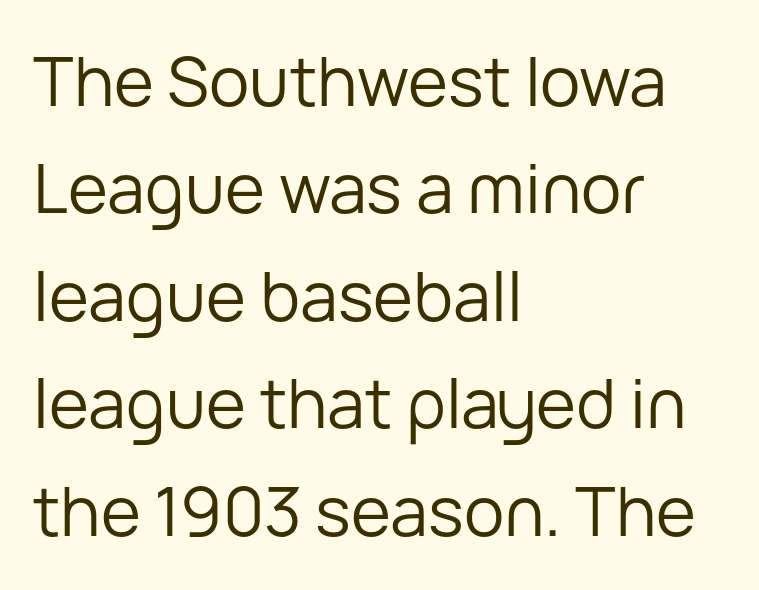
Nothing heavy about these letters — not bold at all. You could not count columns in this text — the font is proportionally spaced. The gaps between neighbouring characters are ordinary and unremarkable. All the whitespace from short lines collects on the right. The lettering holds an erect, upright posture throughout.
